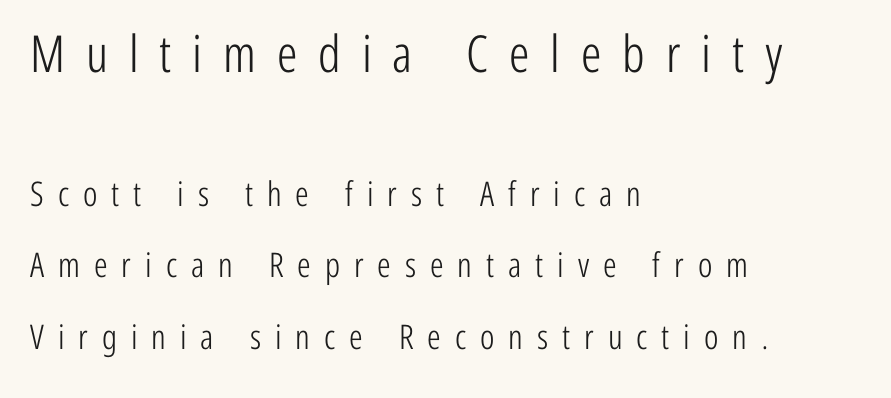
The image shows 51 px light, condensed sans-serif type, upright; set left-aligned, loose line spacing (2.1x), unusually wide letter spacing (+0.41 em), not underlined; the first (top) block is 1.5x larger; low stroke contrast and a medium x-height.
